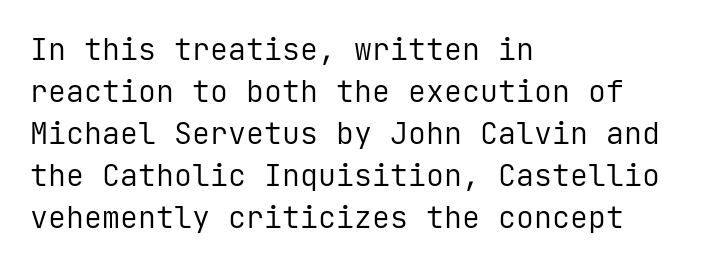
The image shows 30 px regular-weight sans-serif type, upright, monospaced; set left-aligned, normal line spacing (1.4x), normal letter spacing, not underlined; low stroke contrast and a medium x-height.
